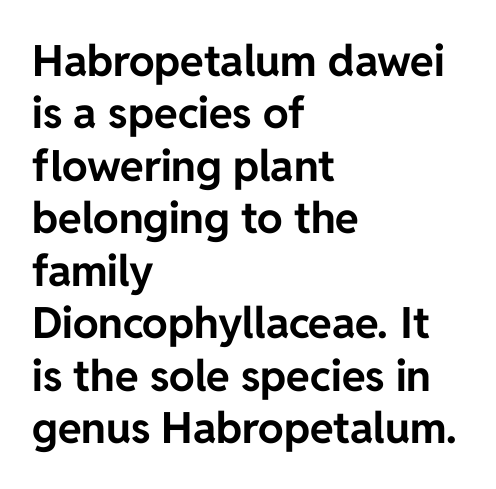
The image shows 43 px bold sans-serif type, upright; set left-aligned, line spacing 1.22x, normal letter spacing, not underlined; low stroke contrast and a medium x-height.
